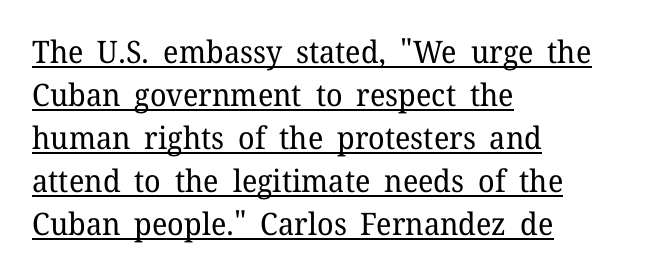
The image shows 31 px regular-weight serif type, upright; set left-aligned, normal line spacing (1.39x), normal letter spacing, underlined; low stroke contrast and a medium x-height.
